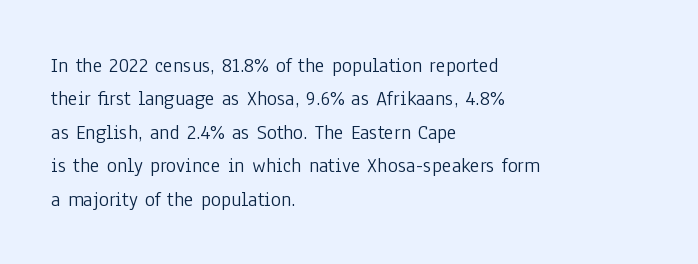
The image shows 21 px text type, upright; set left-aligned, normal line spacing (1.59x), normal letter spacing, not underlined.
